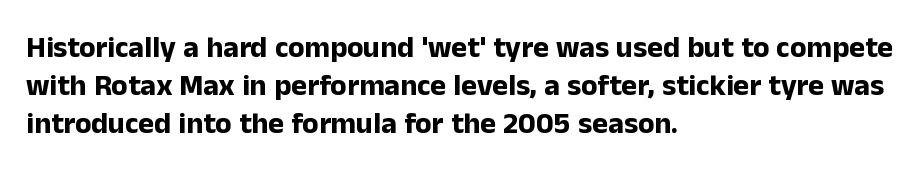
Q: Is the text bold? A: Yes.
Q: Is the text italic (slanted)? A: No, it is upright.
Q: Is the typeface a serif or a sans-serif typeface? A: Sans-serif.
Q: Is the text underlined? A: No.
Q: How is the paragraph aligned? A: Left-aligned.
Q: Is the spacing between letters normal or unusually wide? A: Normal.
Q: Is the spacing between lines tight, normal or loose? A: Normal.
Q: Width (condensed, normal, or wide)? A: Normal.
Q: Stroke contrast? A: Low.
Q: x-height? A: Medium.
Q: Monospaced? A: No.
